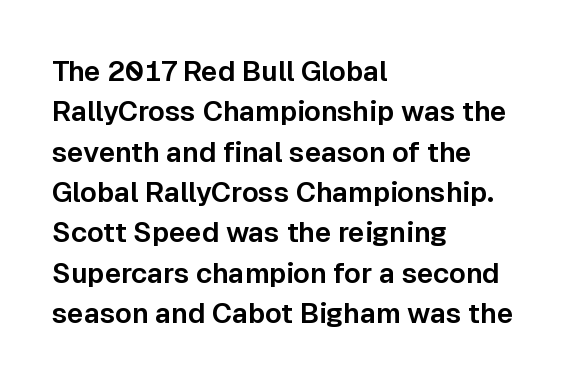
Q: Is the text italic (slanted)? A: No, it is upright.
Q: Is the typeface a serif or a sans-serif typeface? A: Sans-serif.
Q: Is the text underlined? A: No.
Q: How is the paragraph aligned? A: Left-aligned.
Q: Is the spacing between letters normal or unusually wide? A: Normal.
Q: Is the spacing between lines tight, normal or loose? A: Normal.
Q: Width (condensed, normal, or wide)? A: Normal.
Q: Stroke contrast? A: Low.
Q: x-height? A: Medium.
Q: Monospaced? A: No.
